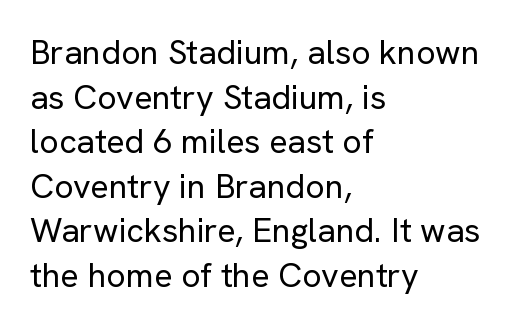
The image shows 34 px regular-weight sans-serif type, upright; set left-aligned, normal line spacing (1.31x), normal letter spacing, not underlined; low stroke contrast and a medium x-height.
